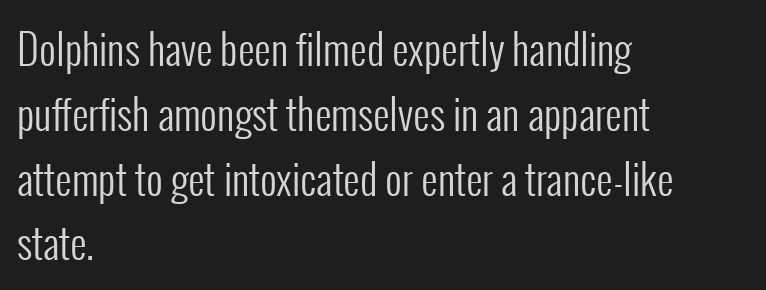
Q: Is the text bold? A: No.
Q: Is the text italic (slanted)? A: No, it is upright.
Q: Is the typeface a serif or a sans-serif typeface? A: Sans-serif.
Q: Is the text underlined? A: No.
Q: How is the paragraph aligned? A: Left-aligned.
Q: Is the spacing between letters normal or unusually wide? A: Normal.
Q: Is the spacing between lines tight, normal or loose? A: Normal.
Q: Width (condensed, normal, or wide)? A: Condensed.
Q: Stroke contrast? A: Low.
Q: x-height? A: Medium.
Q: Monospaced? A: No.
